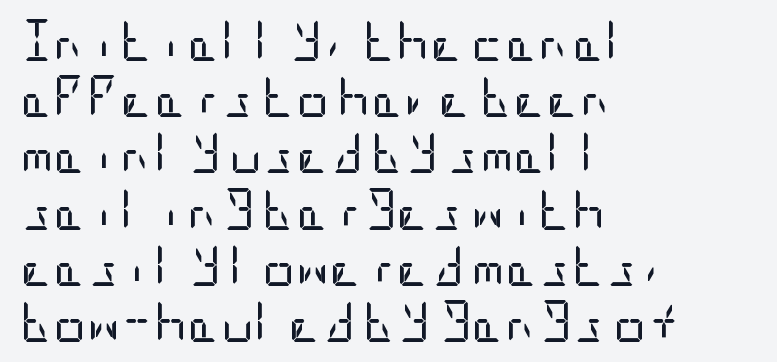
The rows are spaced the way most documents space them. A sans-serif font was chosen for this passage. Where is the straight margin? On the left. No heavy texture on the line: the type isn't bold. Inter-character spacing is left at the font's built-in metrics. The glyphs are unaccompanied by any horizontal stroke below them.
